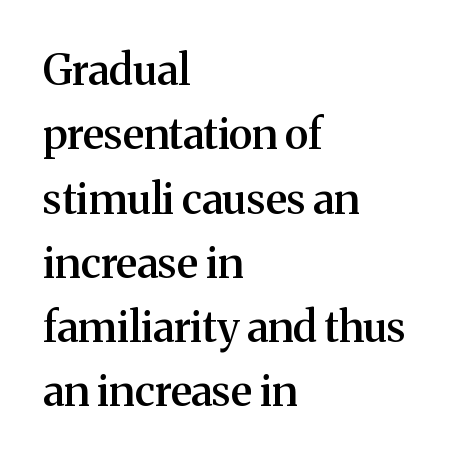
{"serif": "yes", "italic": "no", "bold": "semi", "weight": "semibold", "width": "normal", "stroke_contrast": "medium", "x_height": "medium", "monospaced": "no", "underline": "no", "align": "left", "line_spacing": "normal", "line_spacing_ratio": 1.53, "letter_spacing": "normal", "letter_spacing_em": 0.0, "glyph_px": 42}
